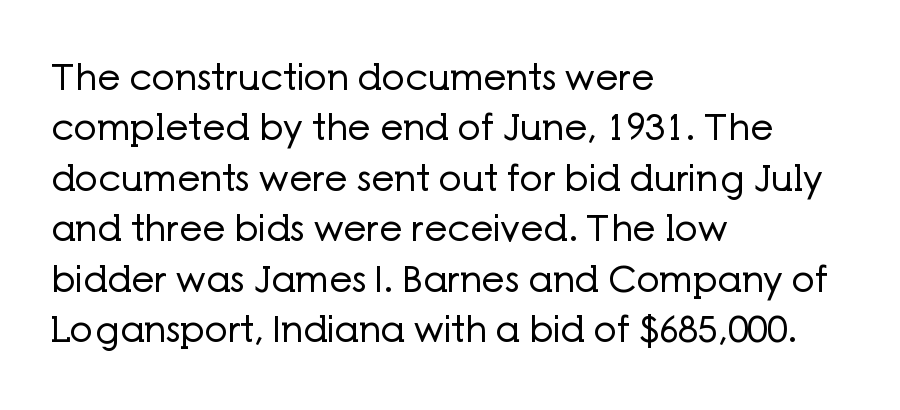
The image shows 36 px regular-weight sans-serif type, upright; set left-aligned, normal line spacing (1.4x), normal letter spacing, not underlined; low stroke contrast and a medium x-height.
